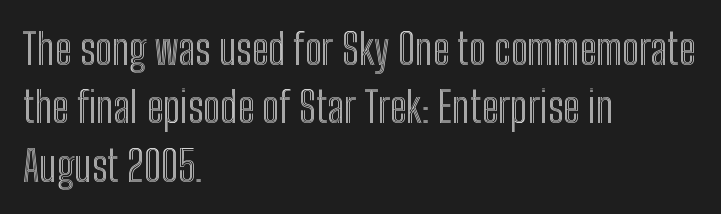
The image shows 42 px condensed type, upright; set left-aligned, normal line spacing (1.39x), normal letter spacing, not underlined; a medium x-height.
